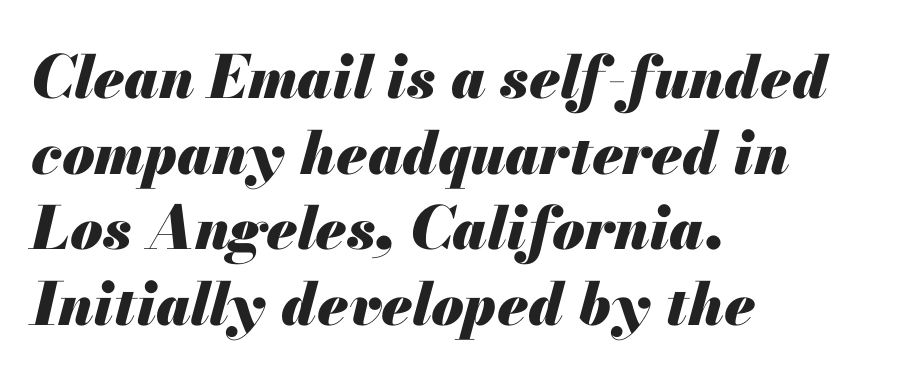
Q: Is the text bold? A: Yes.
Q: Is the text italic (slanted)? A: Yes, it leans right by about 13 degrees.
Q: Is the text underlined? A: No.
Q: How is the paragraph aligned? A: Left-aligned.
Q: Is the spacing between letters normal or unusually wide? A: Normal.
Q: Is the spacing between lines tight, normal or loose? A: Normal.
Q: Width (condensed, normal, or wide)? A: Normal.
Q: Stroke contrast? A: Medium.
Q: x-height? A: Small.
Q: Monospaced? A: No.
